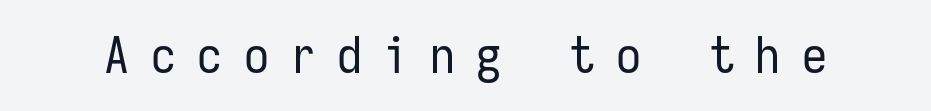
The image shows 50 px regular-weight, condensed sans-serif type, upright, monospaced; set unusually wide letter spacing (+0.43 em), not underlined; low stroke contrast and a medium x-height.
